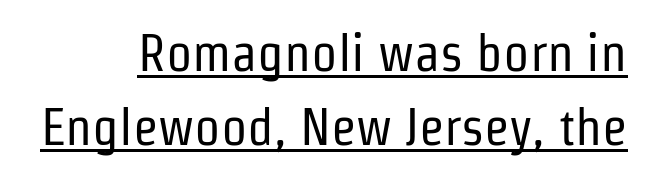
Q: Is the text bold? A: No.
Q: Is the text italic (slanted)? A: No, it is upright.
Q: Is the typeface a serif or a sans-serif typeface? A: Sans-serif.
Q: Is the text underlined? A: Yes.
Q: How is the paragraph aligned? A: Right-aligned.
Q: Is the spacing between letters normal or unusually wide? A: Normal.
Q: Is the spacing between lines tight, normal or loose? A: Normal.
Q: Width (condensed, normal, or wide)? A: Condensed.
Q: Stroke contrast? A: Low.
Q: x-height? A: Medium.
Q: Monospaced? A: No.
